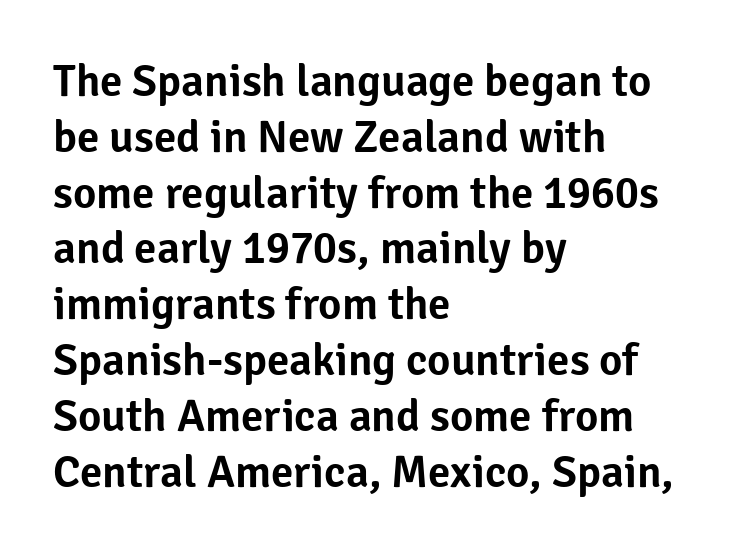
The text block is weighted toward the left margin, trailing off unevenly rightward. The typography opts for an upright posture over an oblique one. These lines are rendered in a variable-pitch font. The baseline area is clear. The face used here is a sans, in the tradition of grotesques and geometrics. Nothing unusual about the tracking: characters are spaced as the font intends.
